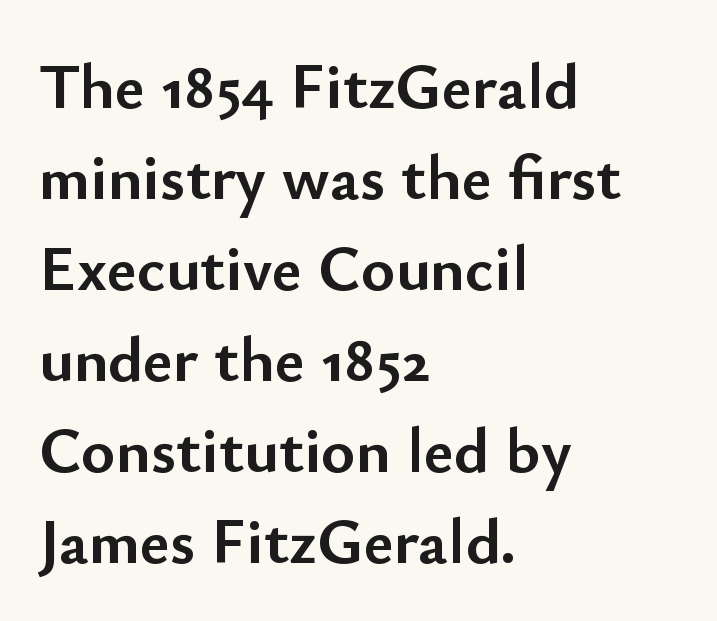
{"serif": "no", "italic": "no", "bold": "yes", "weight": "semibold", "width": "normal", "stroke_contrast": "low", "x_height": "small", "monospaced": "no", "underline": "no", "align": "left", "line_spacing": "normal", "line_spacing_ratio": 1.4, "letter_spacing": "normal", "letter_spacing_em": 0.0, "glyph_px": 65}
